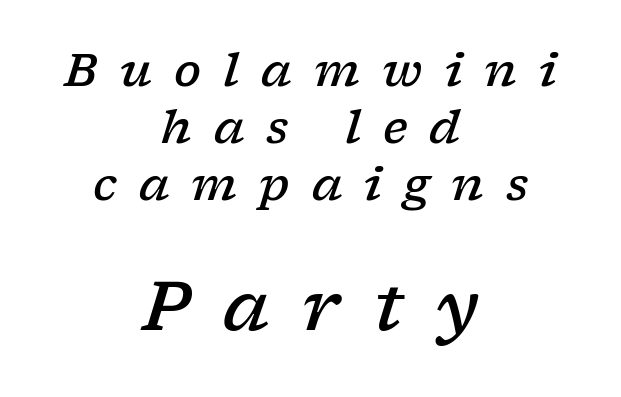
Q: Is the text bold? A: Semi-bold.
Q: Is the text italic (slanted)? A: Yes, it leans right by about 17 degrees.
Q: Is the typeface a serif or a sans-serif typeface? A: Serif.
Q: Is the text underlined? A: No.
Q: How is the paragraph aligned? A: Centered.
Q: Is the spacing between letters normal or unusually wide? A: Unusually wide.
Q: Is the spacing between lines tight, normal or loose? A: Normal.
Q: Which block of text is set in a larger size, the first (top) or the second (bottom)? A: The second (bottom) one.
Q: Width (condensed, normal, or wide)? A: Wide.
Q: Stroke contrast? A: Low.
Q: x-height? A: Medium.
Q: Monospaced? A: No.
